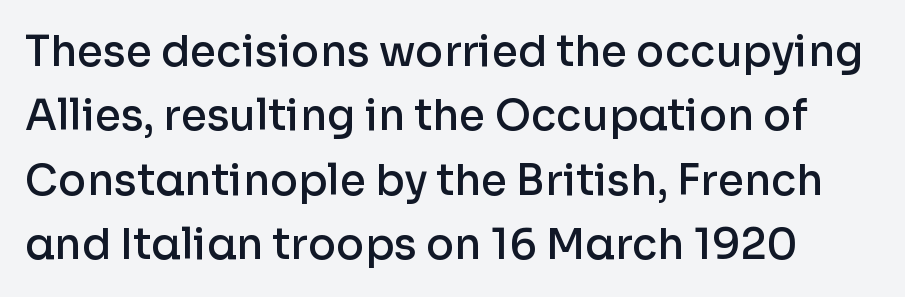
{"serif": "no", "italic": "no", "bold": "semi", "weight": "semibold", "width": "normal", "stroke_contrast": "low", "x_height": "medium", "monospaced": "no", "underline": "no", "line_spacing": "normal", "line_spacing_ratio": 1.53, "letter_spacing": "normal", "letter_spacing_em": 0.0, "glyph_px": 42}
